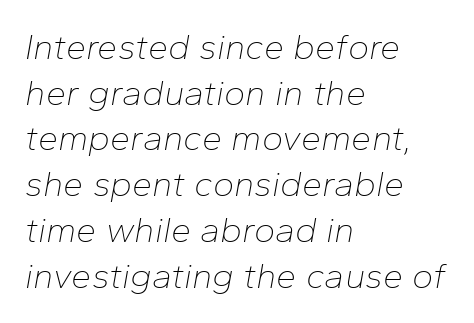
{"italic": "yes", "lean": "right", "slant_degrees": 10, "bold": "no", "weight": "thin", "width": "normal", "stroke_contrast": "low", "x_height": "medium", "monospaced": "no", "underline": "no", "align": "left", "line_spacing": "normal", "line_spacing_ratio": 1.27, "letter_spacing": "normal", "letter_spacing_em": 0.0, "glyph_px": 36}
